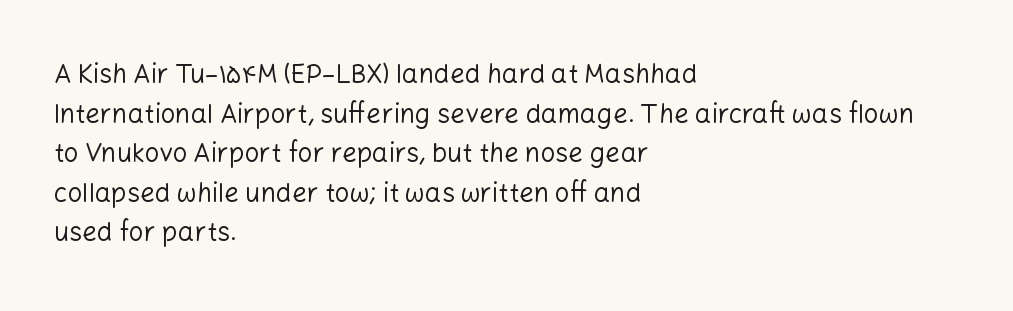
The block of text has a typical density, with ordinary space between rows. The line texture is even and compact thanks to regular tracking. Nothing heavy about these letters — not bold at all. Which margin do the lines hug? The left one — the right edge is uneven.
